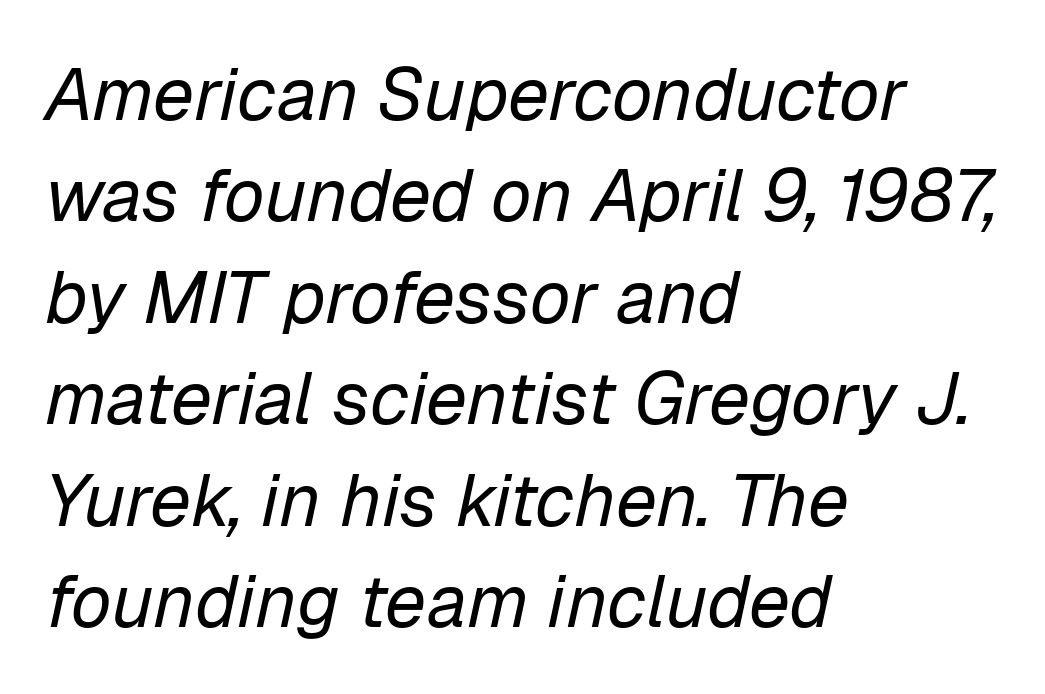
The image shows 74 px regular-weight type, italic (leaning right); set left-aligned, normal line spacing (1.37x), normal letter spacing, not underlined; low stroke contrast and a medium x-height.
